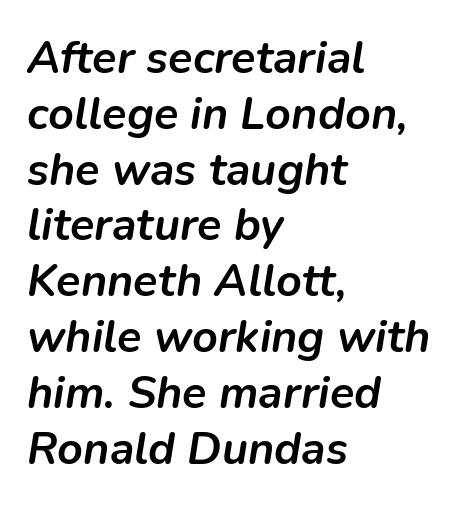
{"italic": "yes", "lean": "right", "slant_degrees": 9, "bold": "yes", "weight": "semibold", "width": "normal", "stroke_contrast": "low", "x_height": "medium", "monospaced": "no", "underline": "no", "align": "left", "line_spacing_ratio": 1.24, "letter_spacing": "normal", "letter_spacing_em": 0.0, "glyph_px": 45}
